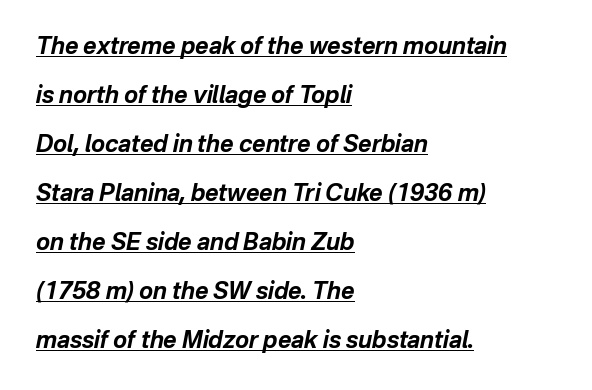
The image shows 23 px bold type, italic (leaning right); set left-aligned, loose line spacing (2.13x), normal letter spacing, underlined.
